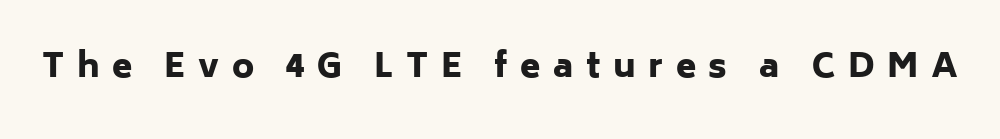
The image shows 33 px heavy sans-serif type, upright; set unusually wide letter spacing (+0.38 em), not underlined; low stroke contrast and a medium x-height.
